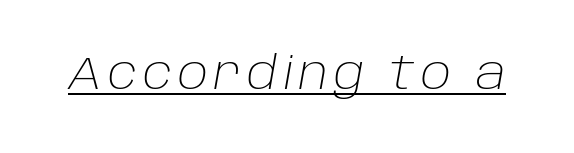
{"italic": "yes", "lean": "right", "slant_degrees": 10, "bold": "no", "weight": "light", "width": "normal", "stroke_contrast": "low", "x_height": "large", "monospaced": "no", "underline": "yes", "glyph_px": 45}
